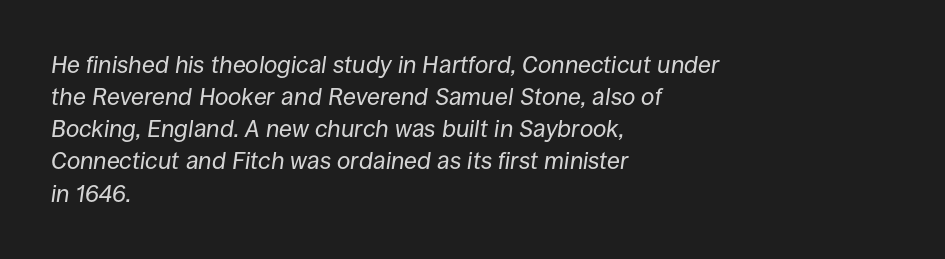
The image shows 24 px text type, italic (leaning right); set left-aligned, normal line spacing (1.34x), normal letter spacing, not underlined.
